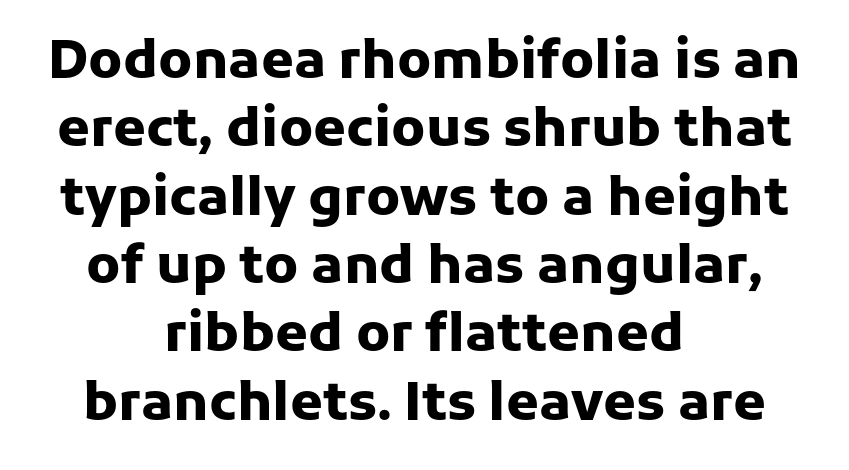
Q: Is the text bold? A: Yes.
Q: Is the text italic (slanted)? A: No, it is upright.
Q: Is the typeface a serif or a sans-serif typeface? A: Sans-serif.
Q: Is the text underlined? A: No.
Q: How is the paragraph aligned? A: Centered.
Q: Is the spacing between letters normal or unusually wide? A: Normal.
Q: Is the spacing between lines tight, normal or loose? A: Normal.
Q: Width (condensed, normal, or wide)? A: Normal.
Q: Stroke contrast? A: Low.
Q: x-height? A: Medium.
Q: Monospaced? A: No.
